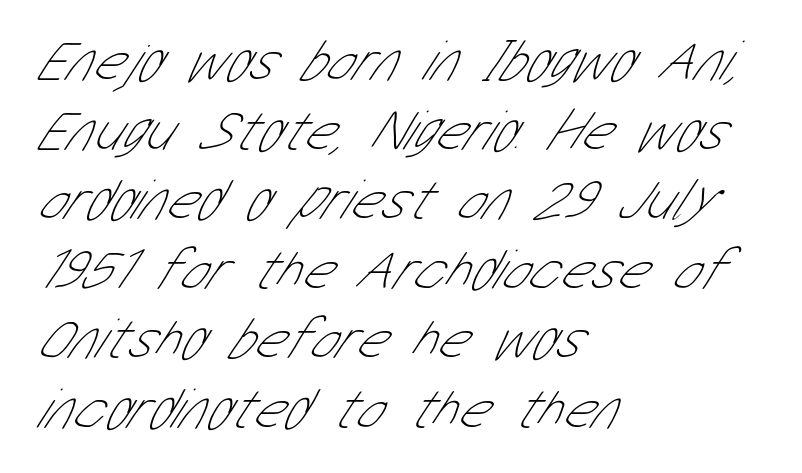
Reading down the block, your eye returns to a fixed left position each line. The specimen omits any rule beneath the text block's lines. The face used here is rendered with its standard letterfit. Weight: not bold — regular or lighter. Think of a printed novel: that variable character pitch is what you see here.
